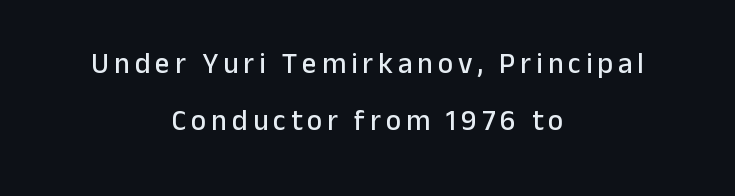
Is there much room between lines? Yes — plenty of vertical air separates them. Here the designer chose a conventional face with non-uniform glyph widths. Neither beginnings nor endings align; midpoints do. The letters carry no serifs — their stems end cleanly without finishing strokes. The zone under the glyphs is completely vacant. The lettering stays uniformly vertical, giving the passage a roman look.
